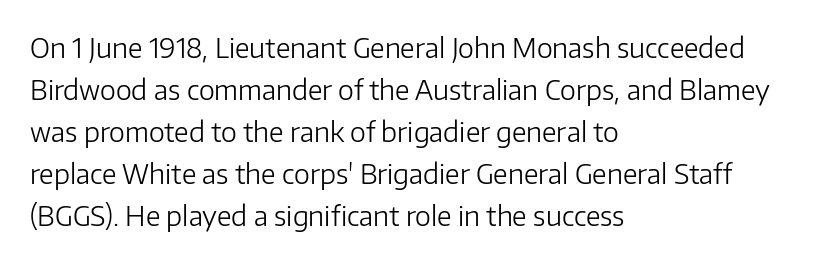
The image shows 27 px text type, upright; set left-aligned, normal line spacing (1.56x), normal letter spacing, not underlined.
